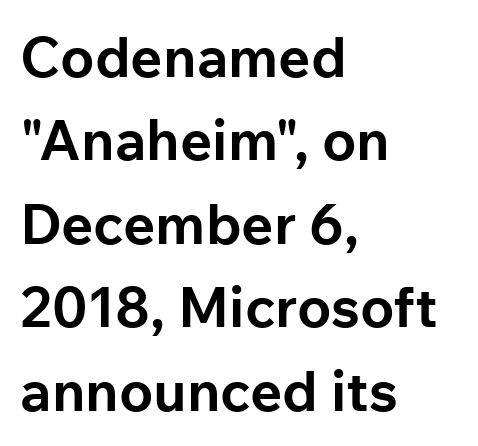
Q: Is the text bold? A: Yes.
Q: Is the text italic (slanted)? A: No, it is upright.
Q: Is the typeface a serif or a sans-serif typeface? A: Sans-serif.
Q: Is the text underlined? A: No.
Q: How is the paragraph aligned? A: Left-aligned.
Q: Is the spacing between letters normal or unusually wide? A: Normal.
Q: Is the spacing between lines tight, normal or loose? A: Normal.
Q: Width (condensed, normal, or wide)? A: Normal.
Q: Stroke contrast? A: Low.
Q: x-height? A: Medium.
Q: Monospaced? A: No.
